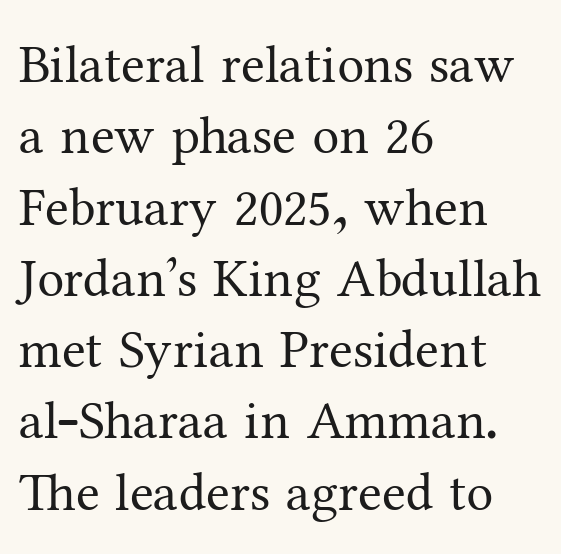
Q: Is the text bold? A: No.
Q: Is the text italic (slanted)? A: No, it is upright.
Q: Is the typeface a serif or a sans-serif typeface? A: Serif.
Q: Is the text underlined? A: No.
Q: How is the paragraph aligned? A: Left-aligned.
Q: Is the spacing between letters normal or unusually wide? A: Normal.
Q: Is the spacing between lines tight, normal or loose? A: Normal.
Q: Width (condensed, normal, or wide)? A: Normal.
Q: Stroke contrast? A: Medium.
Q: x-height? A: Medium.
Q: Monospaced? A: No.
